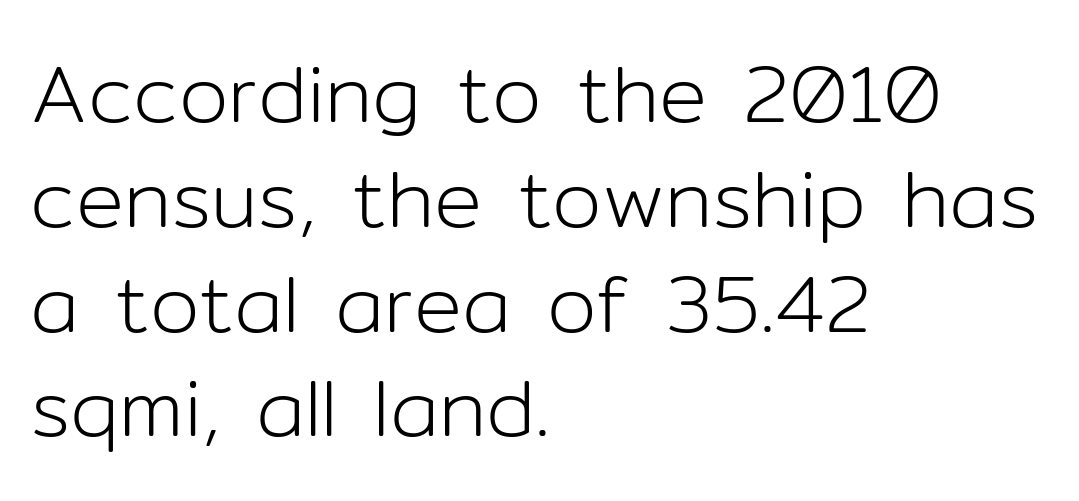
{"serif": "no", "italic": "no", "bold": "no", "weight": "light", "width": "normal", "stroke_contrast": "low", "x_height": "medium", "monospaced": "no", "underline": "no", "align": "left", "line_spacing": "normal", "line_spacing_ratio": 1.31, "letter_spacing": "normal", "letter_spacing_em": 0.0, "glyph_px": 80}
